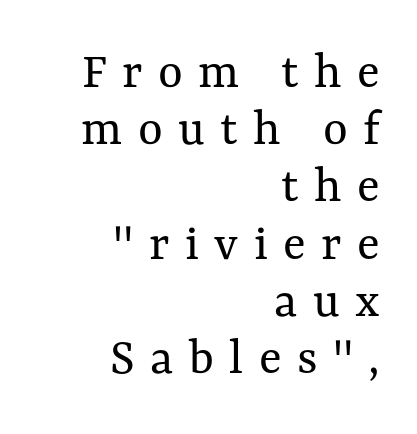
Letters rest on an invisible, unmarked baseline. In CSS terms this would be text-align: right. This is not heavy type; no bold has been used. Nope, not italic — everything's standing straight. How would I describe the line gaps? Narrow and economical.
